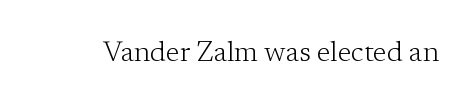
{"serif": "yes", "italic": "no", "bold": "no", "weight": "light", "width": "normal", "stroke_contrast": "low", "x_height": "medium", "monospaced": "no", "underline": "no", "letter_spacing": "normal", "letter_spacing_em": 0.0, "glyph_px": 28}
